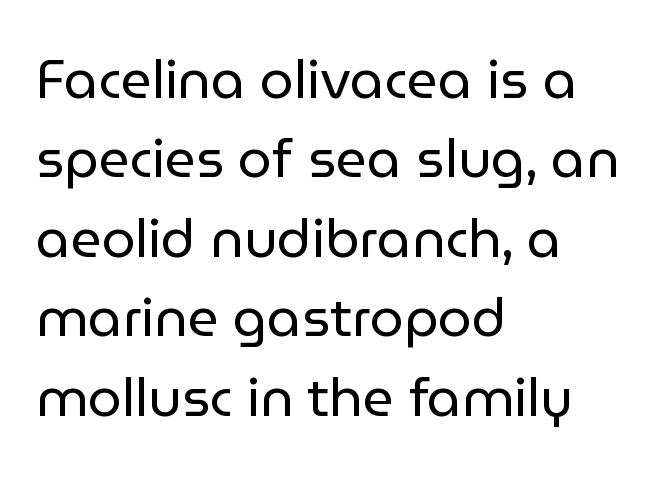
{"serif": "no", "italic": "no", "bold": "no", "weight": "regular", "width": "normal", "stroke_contrast": "low", "x_height": "medium", "monospaced": "no", "underline": "no", "align": "left", "line_spacing": "normal", "line_spacing_ratio": 1.47, "letter_spacing": "normal", "letter_spacing_em": 0.0, "glyph_px": 54}
